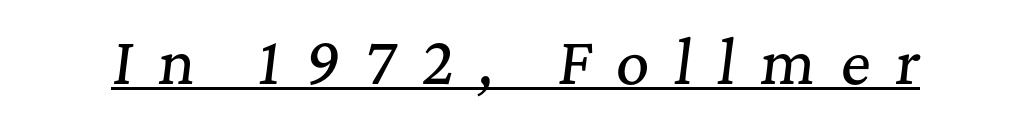
Q: Is the text italic (slanted)? A: Yes, it leans right by about 7 degrees.
Q: Is the typeface a serif or a sans-serif typeface? A: Serif.
Q: Is the text underlined? A: Yes.
Q: Is the spacing between letters normal or unusually wide? A: Unusually wide.
Q: Width (condensed, normal, or wide)? A: Normal.
Q: Stroke contrast? A: Medium.
Q: x-height? A: Medium.
Q: Monospaced? A: No.
